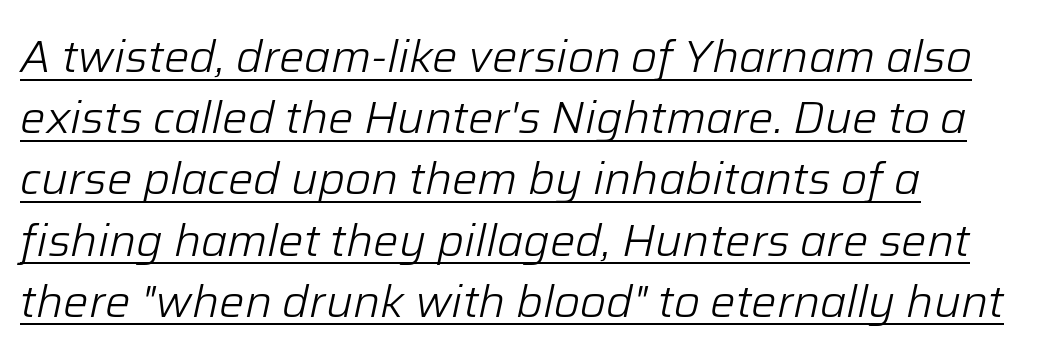
Q: Is the text bold? A: No.
Q: Is the text italic (slanted)? A: Yes, it leans right by about 12 degrees.
Q: Is the text underlined? A: Yes.
Q: How is the paragraph aligned? A: Left-aligned.
Q: Is the spacing between letters normal or unusually wide? A: Normal.
Q: Is the spacing between lines tight, normal or loose? A: Normal.
Q: Width (condensed, normal, or wide)? A: Normal.
Q: Stroke contrast? A: Low.
Q: x-height? A: Medium.
Q: Monospaced? A: No.
